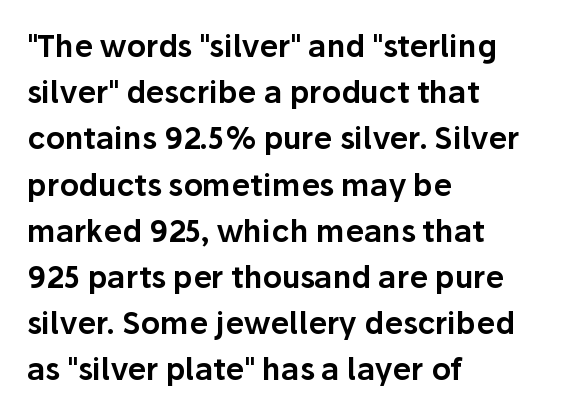
{"serif": "no", "italic": "no", "width": "normal", "stroke_contrast": "low", "x_height": "medium", "monospaced": "no", "underline": "no", "align": "left", "line_spacing": "normal", "line_spacing_ratio": 1.54, "letter_spacing": "normal", "letter_spacing_em": 0.0, "glyph_px": 30}
